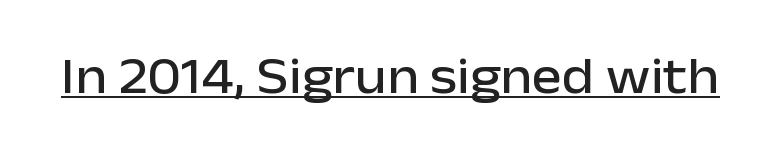
Q: Is the text italic (slanted)? A: No, it is upright.
Q: Is the typeface a serif or a sans-serif typeface? A: Sans-serif.
Q: Is the text underlined? A: Yes.
Q: Is the spacing between letters normal or unusually wide? A: Normal.
Q: Width (condensed, normal, or wide)? A: Normal.
Q: Stroke contrast? A: Low.
Q: x-height? A: Medium.
Q: Monospaced? A: No.
